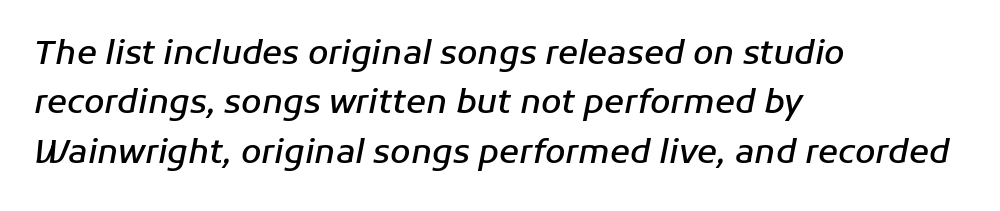
{"italic": "yes", "lean": "right", "slant_degrees": 11, "bold": "semi", "weight": "semibold", "width": "normal", "stroke_contrast": "low", "x_height": "medium", "monospaced": "no", "underline": "no", "align": "left", "line_spacing": "normal", "line_spacing_ratio": 1.5, "letter_spacing": "normal", "letter_spacing_em": 0.0, "glyph_px": 33}
